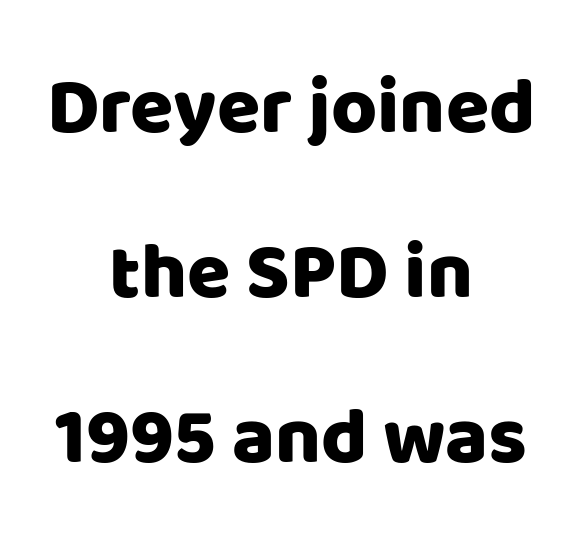
Horizontal alignment here is central, giving a formal, balanced look. Each row of text sits above clean, open space. Between one letter and the next there's only the usual sliver of space. I'd call this a sans setting — the letters go barefoot. Character widths vary here, with narrow letters taking less room than wide ones. Loosely led — the rows are spread out.
